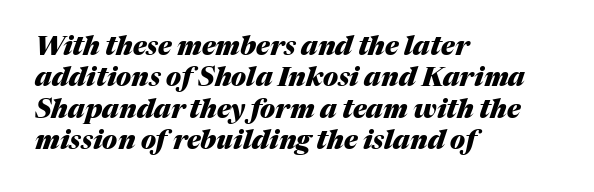
The image shows 26 px bold type, italic (leaning right); set left-aligned, line spacing 1.21x, normal letter spacing, not underlined.
